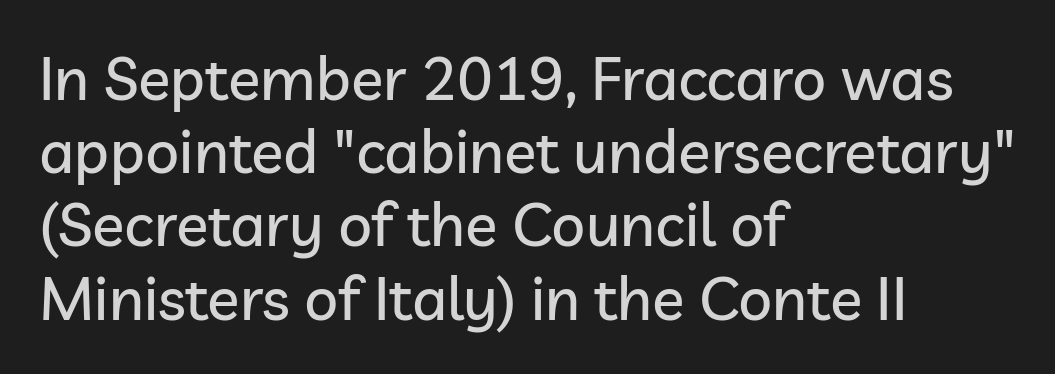
The image shows 60 px sans-serif type, upright; set left-aligned, line spacing 1.22x, normal letter spacing, not underlined; low stroke contrast and a medium x-height.
